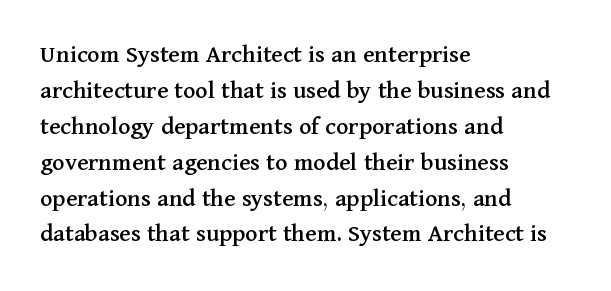
This is roman type, the default non-slanted kind. Standard letterfit; no display-style spreading of the glyphs. Evenly set lines give the paragraph a standard silhouette. The specimen omits any rule beneath the text block's lines. The paragraph shown leans on its left margin.
